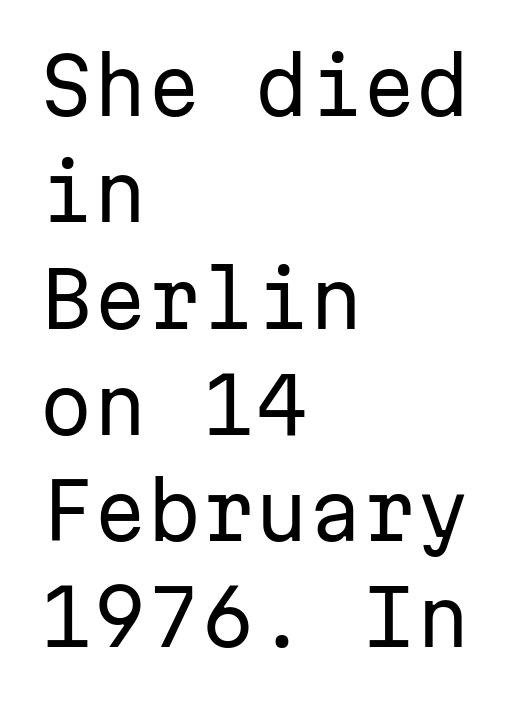
Is this a heavy cut? Hardly; it is regular or lighter. Tracking here is standard; glyphs follow each other at the usual distance. Quick note: interline space is typical. The passage shown is typed in a monospace face where columns stay perfectly aligned. The axis of the letterforms is exactly vertical. Any mark beneath the type? The region is blank.
